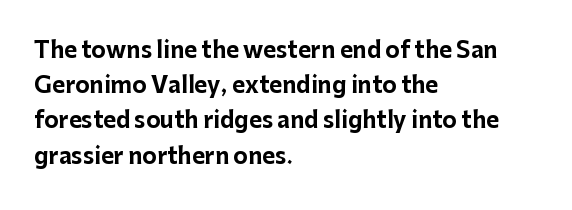
{"italic": "no", "bold": "yes", "underline": "no", "align": "left", "line_spacing": "normal", "line_spacing_ratio": 1.6, "letter_spacing": "normal", "letter_spacing_em": 0.0, "glyph_px": 22}
